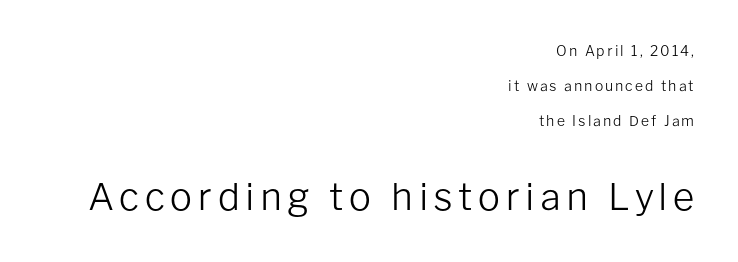
Q: Is the text bold? A: No.
Q: Is the text italic (slanted)? A: No, it is upright.
Q: Is the typeface a serif or a sans-serif typeface? A: Sans-serif.
Q: Is the text underlined? A: No.
Q: How is the paragraph aligned? A: Right-aligned.
Q: Is the spacing between lines tight, normal or loose? A: Loose.
Q: Which block of text is set in a larger size, the first (top) or the second (bottom)? A: The second (bottom) one.
Q: Width (condensed, normal, or wide)? A: Normal.
Q: Stroke contrast? A: Low.
Q: x-height? A: Medium.
Q: Monospaced? A: No.
